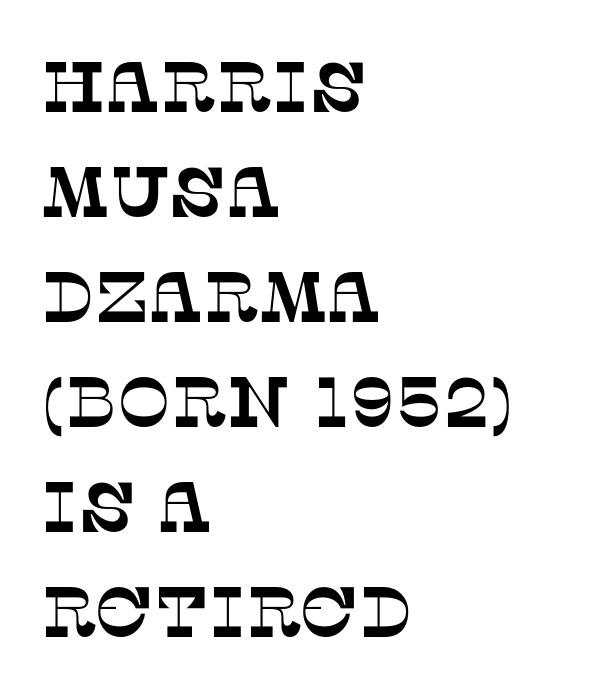
Think of a printed novel: that variable character pitch is what you see here. The passage shown stacks its lines at a standard gap. Check the space under the baseline: it is left empty. Is this a sans? No — the strokes have serifs. In terms of letterspacing, this is plain default setting.
